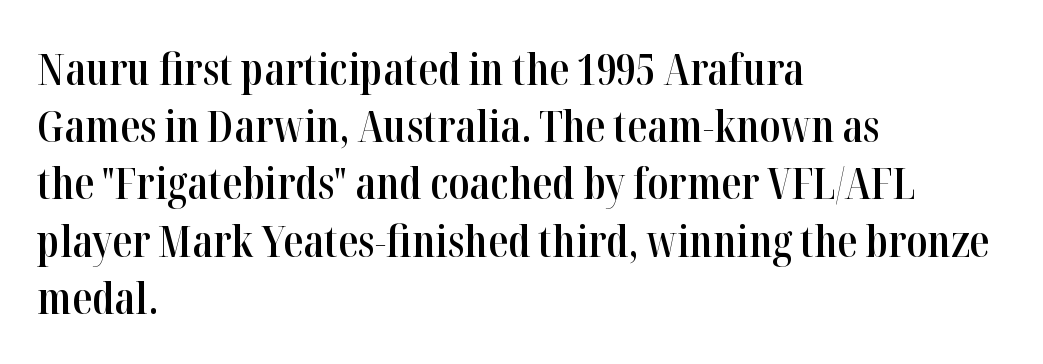
Q: Is the text bold? A: Semi-bold.
Q: Is the text italic (slanted)? A: No, it is upright.
Q: Is the typeface a serif or a sans-serif typeface? A: Serif.
Q: Is the text underlined? A: No.
Q: How is the paragraph aligned? A: Left-aligned.
Q: Is the spacing between letters normal or unusually wide? A: Normal.
Q: Is the spacing between lines tight, normal or loose? A: Normal.
Q: Width (condensed, normal, or wide)? A: Condensed.
Q: Stroke contrast? A: High.
Q: x-height? A: Medium.
Q: Monospaced? A: No.
